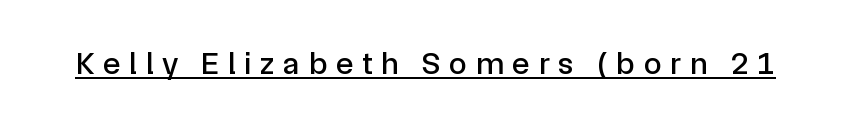
The image shows 32 px sans-serif type, upright; set unusually wide letter spacing (+0.28 em), underlined; a medium x-height.
